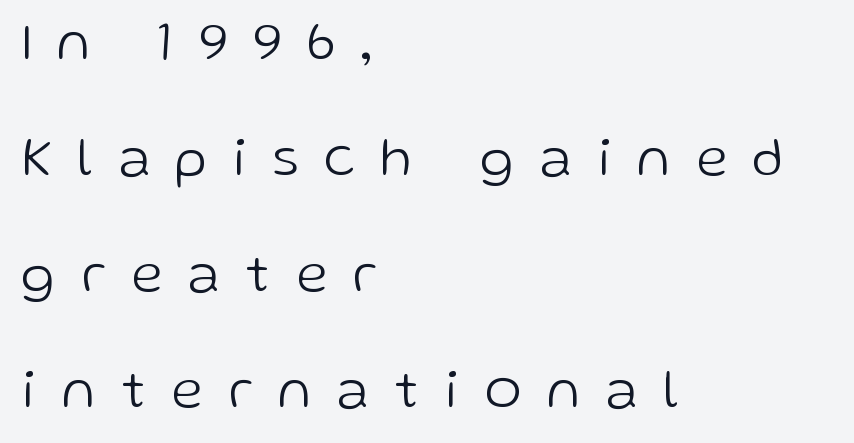
{"serif": "no", "italic": "no", "bold": "no", "weight": "light", "width": "normal", "stroke_contrast": "low", "x_height": "medium", "monospaced": "no", "underline": "no", "align": "left", "line_spacing": "loose", "line_spacing_ratio": 2.11, "letter_spacing": "wide", "letter_spacing_em": 0.48, "glyph_px": 55}
